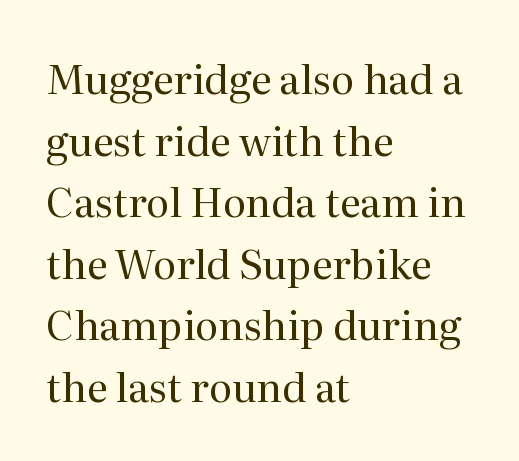
Q: Is the text bold? A: No.
Q: Is the text italic (slanted)? A: No, it is upright.
Q: Is the typeface a serif or a sans-serif typeface? A: Serif.
Q: Is the text underlined? A: No.
Q: How is the paragraph aligned? A: Left-aligned.
Q: Is the spacing between letters normal or unusually wide? A: Normal.
Q: Is the spacing between lines tight, normal or loose? A: Normal.
Q: Width (condensed, normal, or wide)? A: Normal.
Q: Stroke contrast? A: Medium.
Q: x-height? A: Medium.
Q: Monospaced? A: No.
